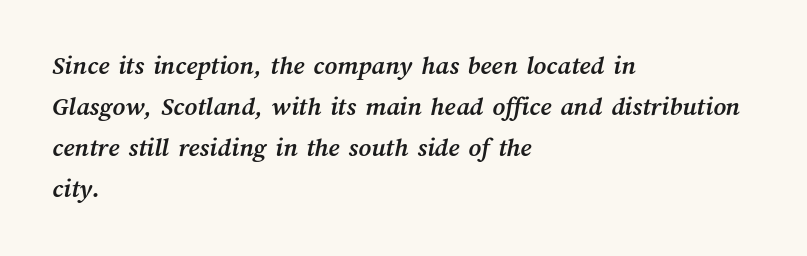
{"bold": "yes", "underline": "no", "align": "left", "line_spacing": "normal", "line_spacing_ratio": 1.52, "letter_spacing": "normal", "letter_spacing_em": 0.0, "glyph_px": 27}
